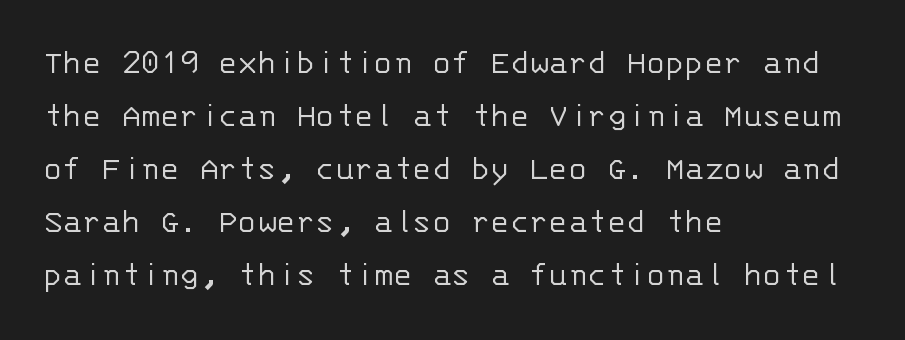
The image shows 36 px light sans-serif type, upright, monospaced; set left-aligned, normal line spacing (1.47x), normal letter spacing, not underlined; low stroke contrast and a large x-height.
